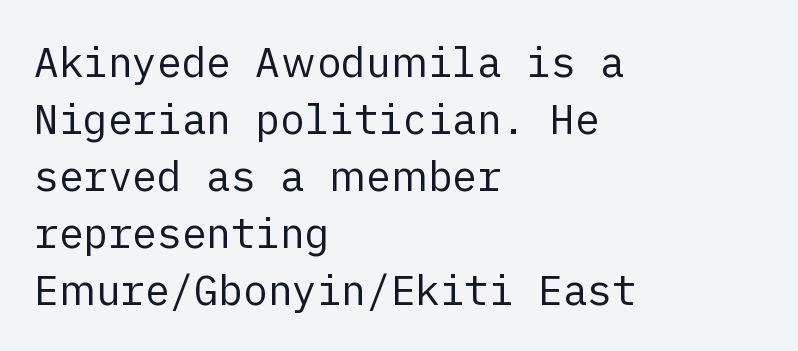
Leading matches the norm, producing a regular column. Observe the ordinary spacing: letters are neighbours, not strangers. The lettering holds an erect, upright posture throughout. These glyphs show unthickened strokes, regular width or finer.
